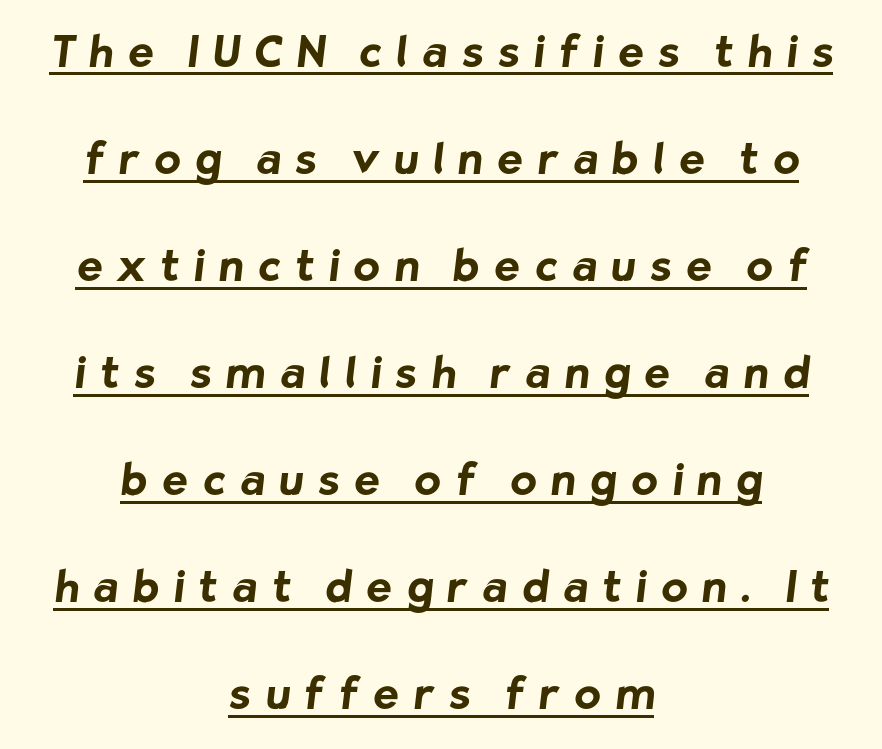
The image shows 43 px bold sans-serif type; set centered, loose line spacing (2.49x), unusually wide letter spacing (+0.34 em), underlined; low stroke contrast and a medium x-height.
